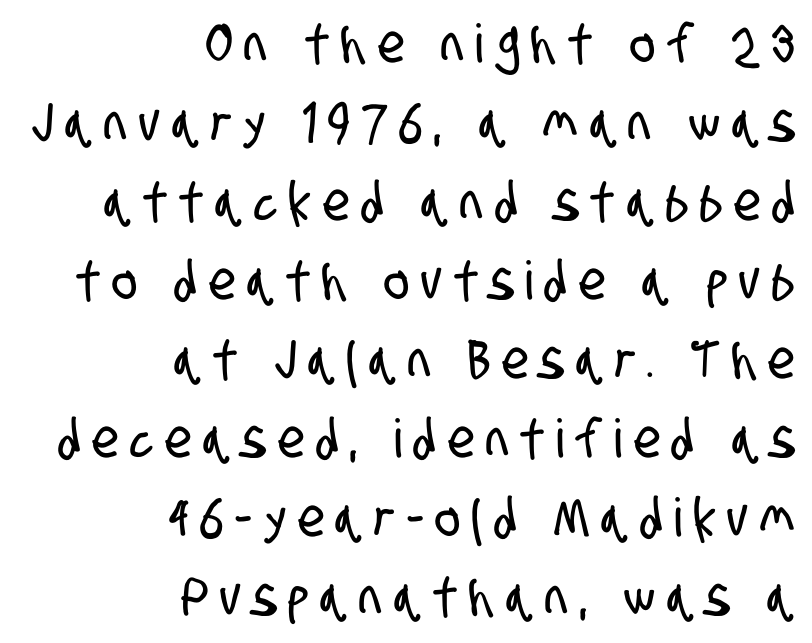
The image shows 53 px condensed sans-serif type; set right-aligned, normal line spacing (1.49x), unusually wide letter spacing (+0.23 em), not underlined; low stroke contrast and a large x-height.
